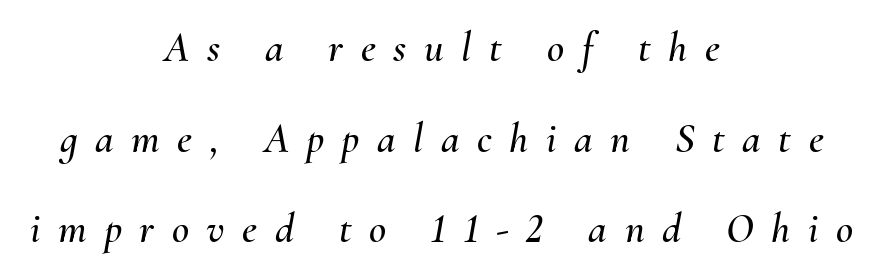
Yep, that's italic — everything's leaning. Tracking here is generous; glyphs stand well apart from one another. Check the space under the baseline: it is left empty. You could fit nearly another row in the gap between these rows.
